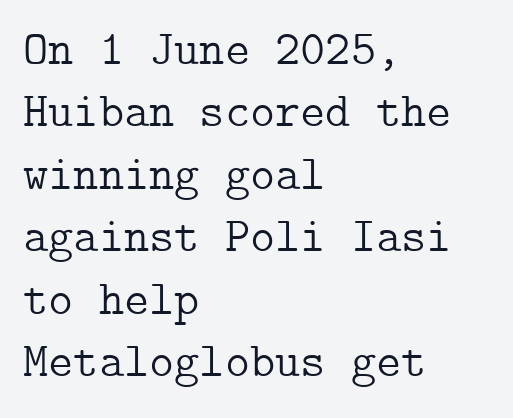
Q: Is the text bold? A: No.
Q: Is the text italic (slanted)? A: No, it is upright.
Q: Is the typeface a serif or a sans-serif typeface? A: Serif.
Q: Is the text underlined? A: No.
Q: How is the paragraph aligned? A: Left-aligned.
Q: Is the spacing between letters normal or unusually wide? A: Normal.
Q: Is the spacing between lines tight, normal or loose? A: Normal.
Q: Width (condensed, normal, or wide)? A: Normal.
Q: Stroke contrast? A: Low.
Q: x-height? A: Medium.
